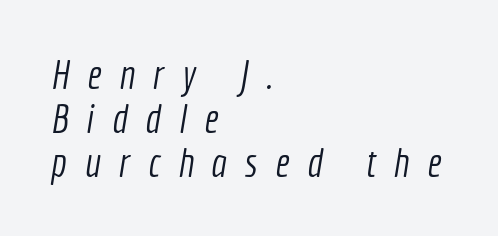
Q: Is the text bold? A: No.
Q: Is the typeface a serif or a sans-serif typeface? A: Sans-serif.
Q: Is the text underlined? A: No.
Q: How is the paragraph aligned? A: Left-aligned.
Q: Is the spacing between letters normal or unusually wide? A: Unusually wide.
Q: Is the spacing between lines tight, normal or loose? A: Tight.
Q: Width (condensed, normal, or wide)? A: Condensed.
Q: x-height? A: Medium.
Q: Monospaced? A: No.
